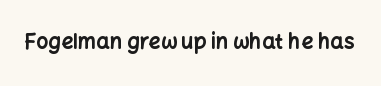
Q: Is the text bold? A: Yes.
Q: Is the text italic (slanted)? A: No, it is upright.
Q: Is the text underlined? A: No.
Q: Is the spacing between letters normal or unusually wide? A: Normal.
